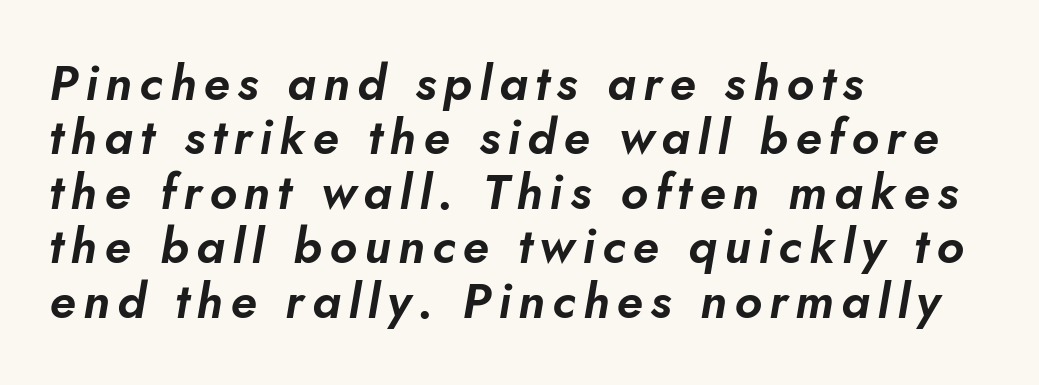
Is the type slanted? Yes — the strokes lean at a clear angle. Think of a printed novel: that variable character pitch is what you see here. Only glyphs here, with clear space below each row. Casual observation: everything's shoved over to the left. Line spacing here is tight.
